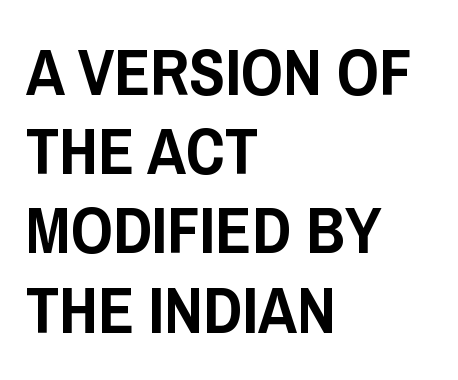
{"serif": "no", "italic": "no", "width": "condensed", "stroke_contrast": "low", "x_height": "large", "monospaced": "no", "underline": "no", "align": "left", "line_spacing_ratio": 1.2, "letter_spacing": "normal", "letter_spacing_em": 0.0, "glyph_px": 66}
